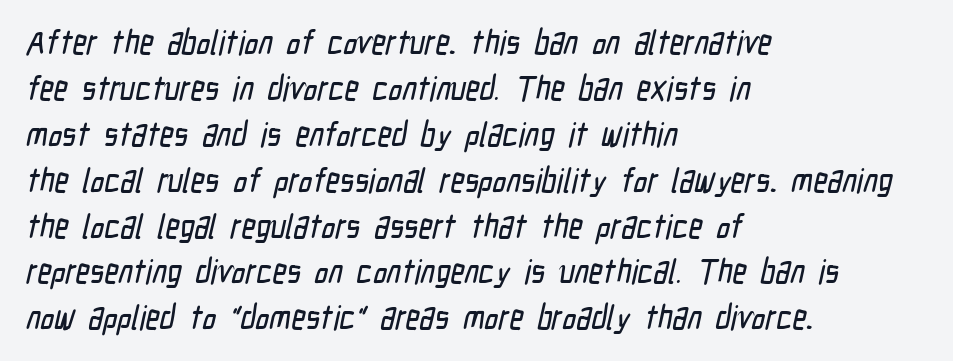
{"serif": "no", "width": "condensed", "stroke_contrast": "low", "x_height": "medium", "monospaced": "no", "underline": "no", "align": "left", "line_spacing": "normal", "line_spacing_ratio": 1.35, "letter_spacing": "normal", "letter_spacing_em": 0.0, "glyph_px": 34}
